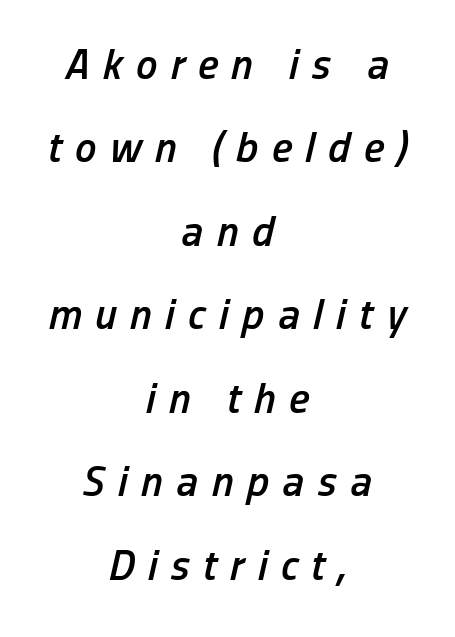
This rendering uses center alignment, leaving both contours irregular but symmetric. The tracking reads as deliberately expanded to a designer's eye. Semibold letterforms, between regular and bold. The designer dialed line spacing up above the default.
